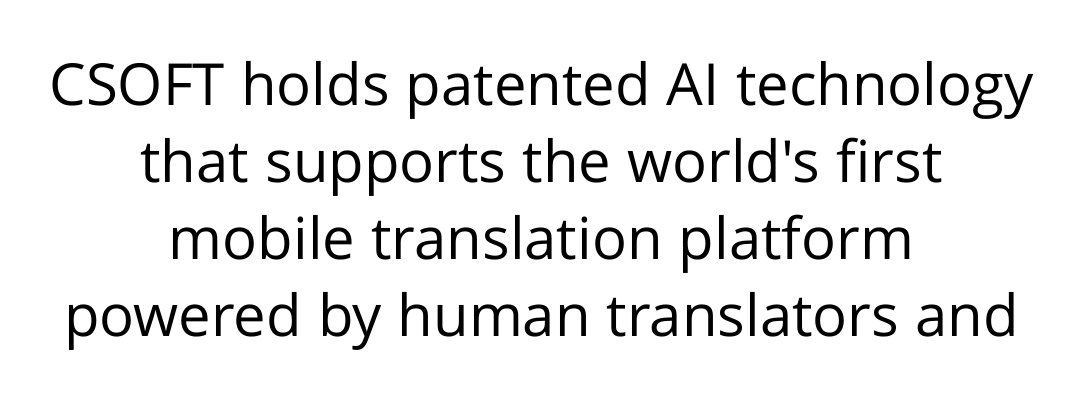
Successive baselines arrive at the customary interval. In terms of letterspacing, this is plain default setting. Anything drawn beneath the words? Only blank space. These glyphs show unthickened strokes, regular width or finer. Proportional: the letters do not fall into vertical columns. Every stem runs plumb, perpendicular to the baseline.
